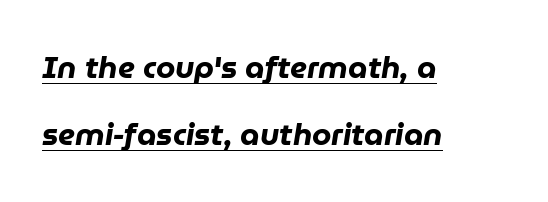
The image shows 31 px heavy type, italic (leaning right); set left-aligned, loose line spacing (2.17x), normal letter spacing, underlined; low stroke contrast and a medium x-height.
